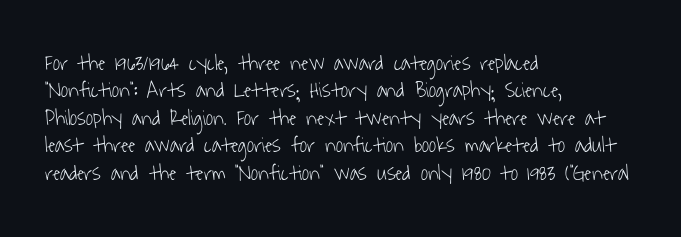
Students, note that the glyphs here touch the page at normal intervals. Honestly, the row spacing looks completely unremarkable. On a weight scale, this lands at 450 or below. Glance below the letters and you will spot only blank space.
